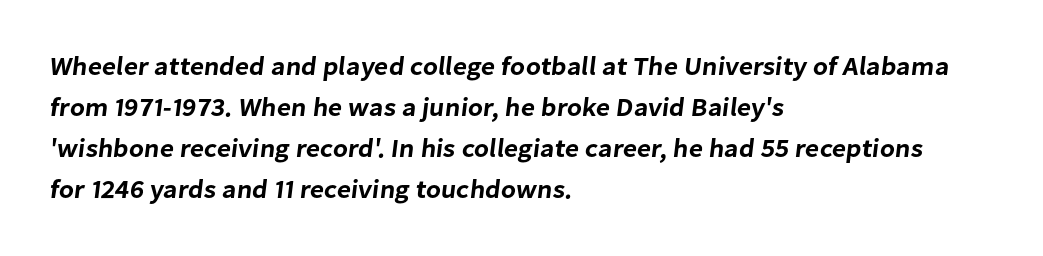
The line-height multiplier appears to be the usual default. Where is the straight margin? On the left. The specimen omits any rule beneath the text block's lines. Inter-character spacing is left at the font's built-in metrics.
